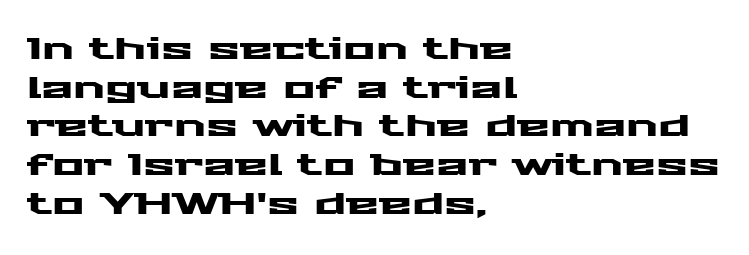
The compositor pushed each line to the left boundary. The foot of each line stays bare and open. Looks like regular typesetting: each glyph gets only the width it needs. Baseline-to-baseline distance is the conventional proportion of letter height.
